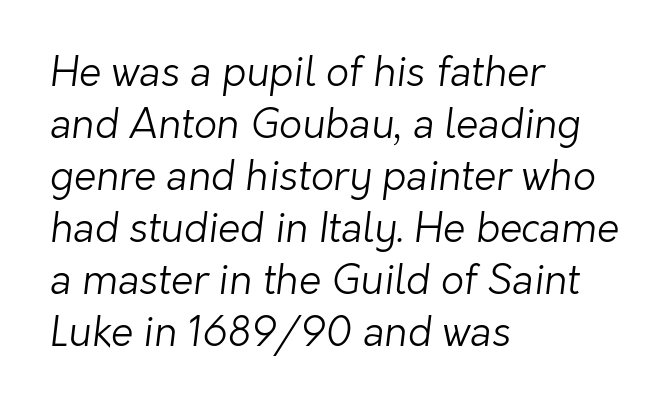
The image shows 40 px light sans-serif type; set left-aligned, normal line spacing (1.3x), normal letter spacing, not underlined; low stroke contrast and a medium x-height.
